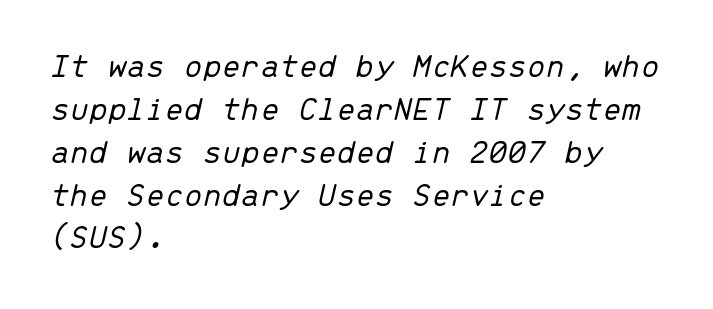
Q: Is the text bold? A: No.
Q: Is the text italic (slanted)? A: Yes, it leans right by about 13 degrees.
Q: Is the text underlined? A: No.
Q: How is the paragraph aligned? A: Left-aligned.
Q: Is the spacing between letters normal or unusually wide? A: Normal.
Q: Is the spacing between lines tight, normal or loose? A: Normal.
Q: Width (condensed, normal, or wide)? A: Normal.
Q: Stroke contrast? A: Low.
Q: x-height? A: Medium.
Q: Monospaced? A: Yes.
